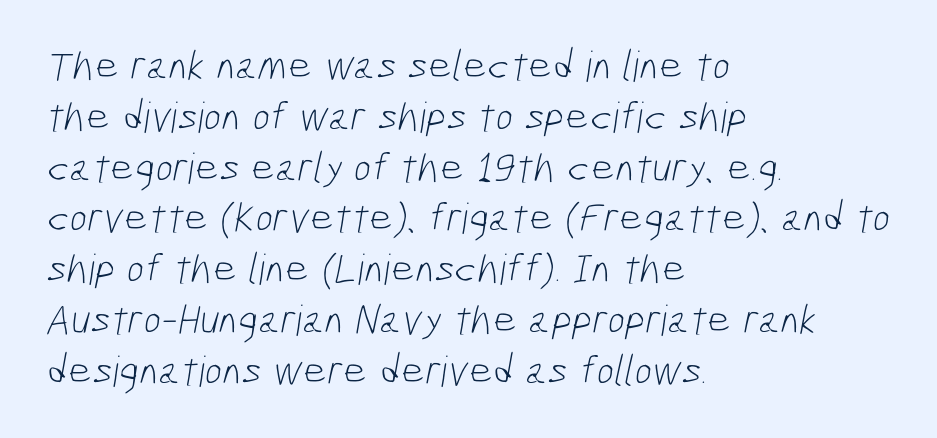
The image shows 42 px light, condensed sans-serif type; set left-aligned, line spacing 1.21x, normal letter spacing, not underlined; low stroke contrast and a medium x-height.
